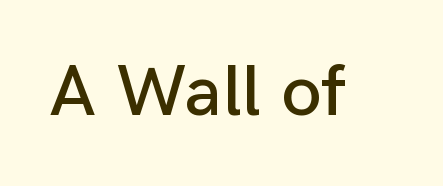
The image shows 73 px sans-serif type, upright; set normal letter spacing, not underlined; low stroke contrast and a medium x-height.
